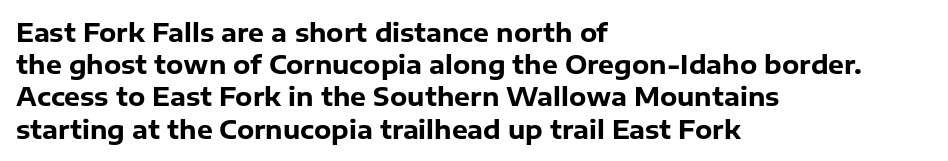
The image shows 25 px bold type, upright; set left-aligned, normal line spacing (1.29x), normal letter spacing, not underlined.
